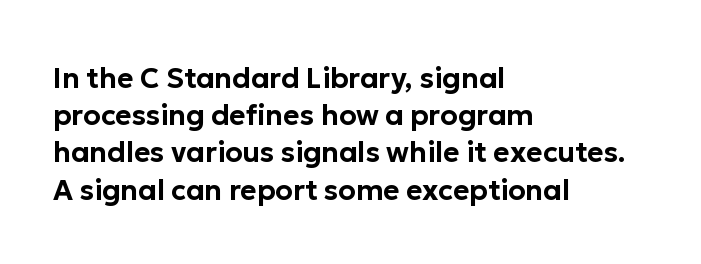
Q: Is the text italic (slanted)? A: No, it is upright.
Q: Is the typeface a serif or a sans-serif typeface? A: Sans-serif.
Q: Is the text underlined? A: No.
Q: How is the paragraph aligned? A: Left-aligned.
Q: Is the spacing between letters normal or unusually wide? A: Normal.
Q: Is the spacing between lines tight, normal or loose? A: Normal.
Q: Width (condensed, normal, or wide)? A: Normal.
Q: Stroke contrast? A: Low.
Q: x-height? A: Medium.
Q: Monospaced? A: No.
